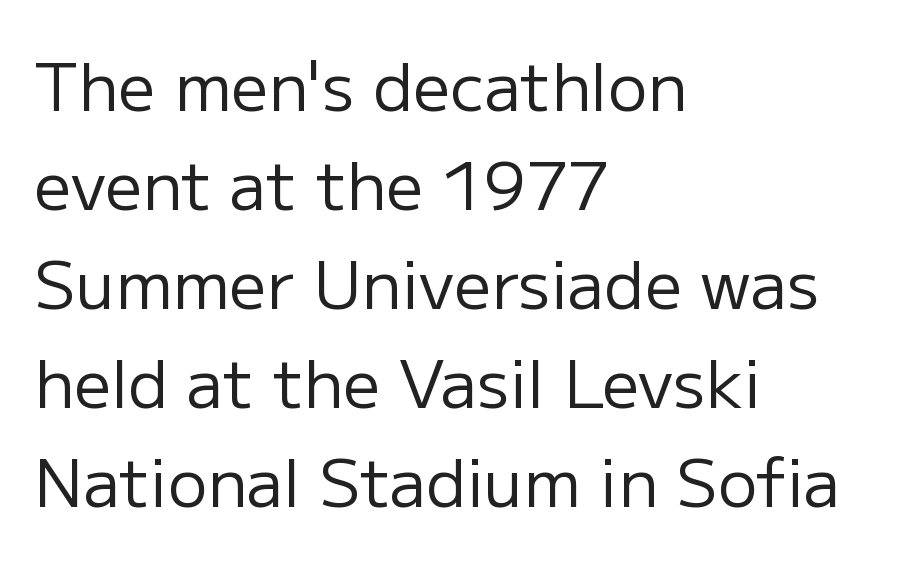
Q: Is the text bold? A: No.
Q: Is the text italic (slanted)? A: No, it is upright.
Q: Is the typeface a serif or a sans-serif typeface? A: Sans-serif.
Q: Is the text underlined? A: No.
Q: How is the paragraph aligned? A: Left-aligned.
Q: Is the spacing between letters normal or unusually wide? A: Normal.
Q: Is the spacing between lines tight, normal or loose? A: Normal.
Q: Width (condensed, normal, or wide)? A: Normal.
Q: Stroke contrast? A: Low.
Q: x-height? A: Medium.
Q: Monospaced? A: No.
